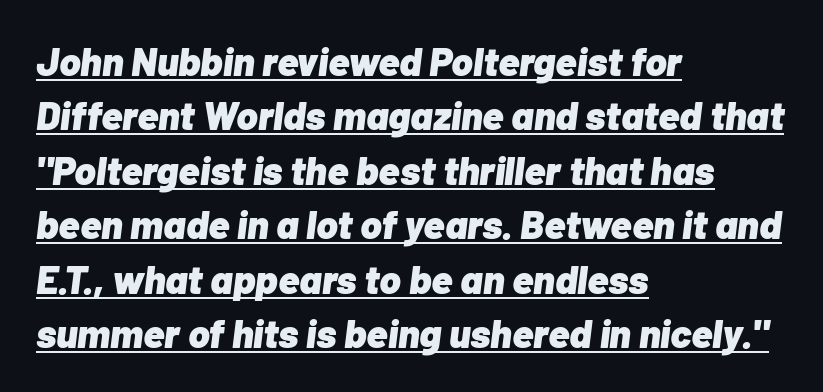
The image shows 40 px heavy type, italic (leaning right); set left-aligned, normal line spacing (1.36x), normal letter spacing, underlined; low stroke contrast and a medium x-height.
